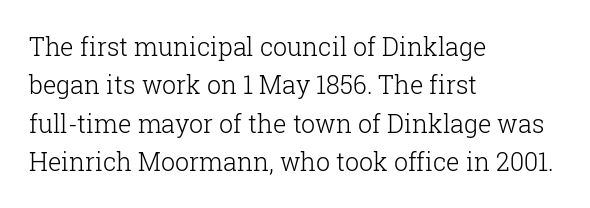
This sample uses an upright cut, with every glyph sitting square on the baseline. The string is rendered with underlining switched off. Tracking value appears to be zero — textbook default spacing. The lines in this sample share a left origin and differ only in where they stop. Vertical spacing — default.
